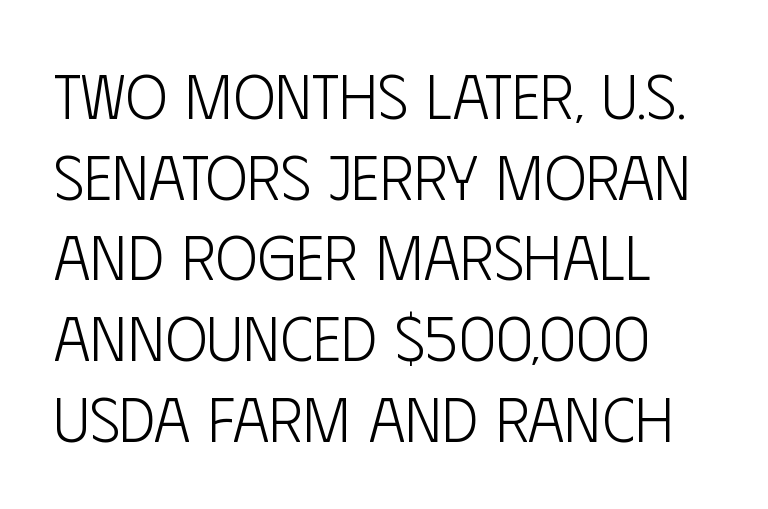
Q: Is the text bold? A: No.
Q: Is the text italic (slanted)? A: No, it is upright.
Q: Is the typeface a serif or a sans-serif typeface? A: Sans-serif.
Q: Is the text underlined? A: No.
Q: Is the spacing between letters normal or unusually wide? A: Normal.
Q: Is the spacing between lines tight, normal or loose? A: Normal.
Q: Width (condensed, normal, or wide)? A: Condensed.
Q: Stroke contrast? A: Low.
Q: x-height? A: Large.
Q: Monospaced? A: No.
